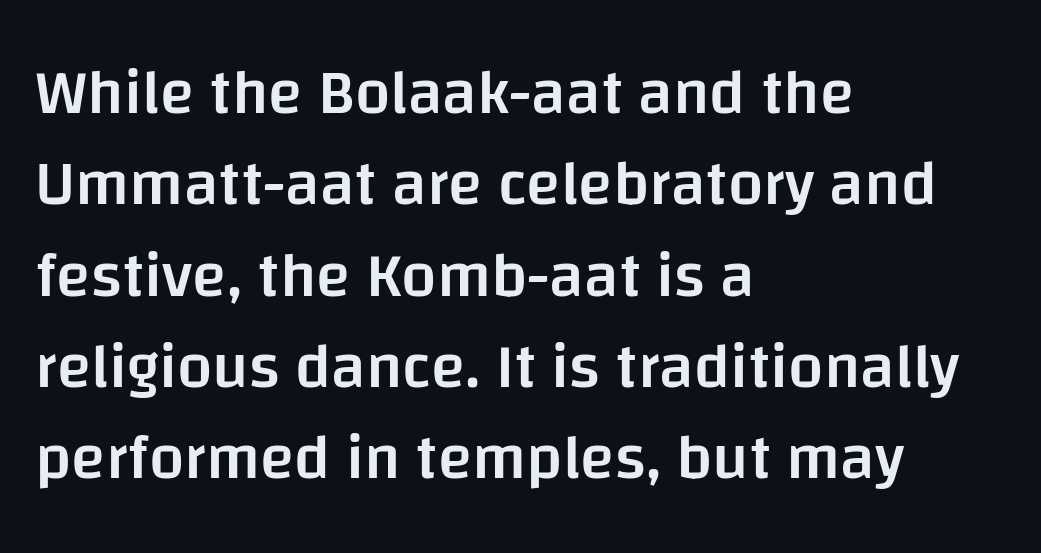
Honestly, the row spacing looks completely unremarkable. The type sits square on the baseline with zero lean. This is sans-serif lettering, the kind often seen on screens and signage. A student would call this left alignment; a typographer would say flush left, rag right. Anything drawn beneath the words? Only blank space. A typesetter would call this proportional, since set widths differ per character.
